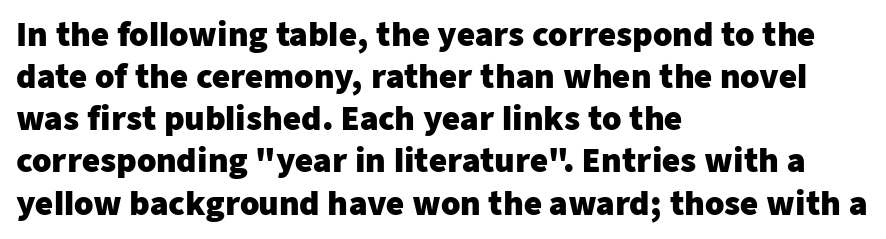
Q: Is the text bold? A: Yes.
Q: Is the text italic (slanted)? A: No, it is upright.
Q: Is the typeface a serif or a sans-serif typeface? A: Sans-serif.
Q: Is the text underlined? A: No.
Q: How is the paragraph aligned? A: Left-aligned.
Q: Is the spacing between letters normal or unusually wide? A: Normal.
Q: Is the spacing between lines tight, normal or loose? A: Normal.
Q: Width (condensed, normal, or wide)? A: Normal.
Q: Stroke contrast? A: Low.
Q: x-height? A: Medium.
Q: Monospaced? A: No.
